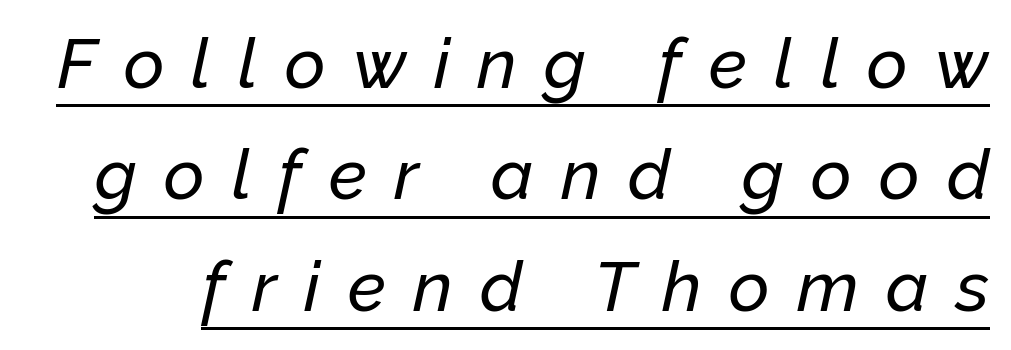
{"italic": "yes", "lean": "right", "slant_degrees": 12, "width": "normal", "stroke_contrast": "low", "x_height": "medium", "monospaced": "no", "underline": "yes", "line_spacing": "normal", "line_spacing_ratio": 1.59, "letter_spacing": "wide", "letter_spacing_em": 0.39, "glyph_px": 70}
